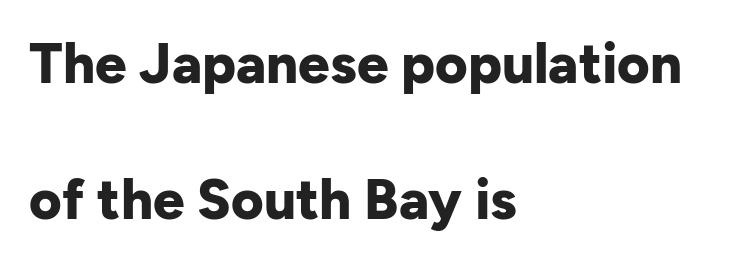
The image shows 56 px bold sans-serif type, upright; set left-aligned, loose line spacing (2.42x), normal letter spacing, not underlined; low stroke contrast and a medium x-height.
